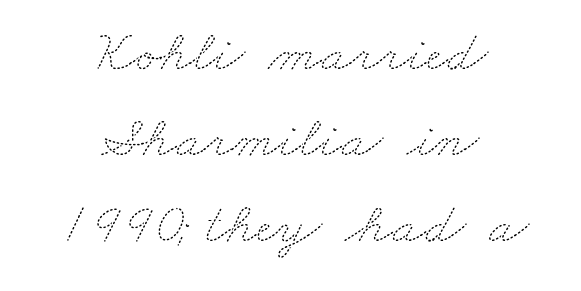
Tracking value appears to be zero — textbook default spacing. The space directly below the letters is spotless. If you measured baseline to baseline, you'd find a middling distance. The passage shown is typed in a proportional face where columns would drift. The characters are drawn with everyday or finer stroke widths.
